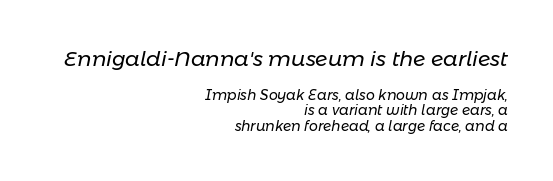
{"italic": "yes", "lean": "right", "slant_degrees": 11, "bold": "no", "underline": "no", "align": "right", "line_spacing": "tight", "line_spacing_ratio": 1.13, "letter_spacing": "normal", "letter_spacing_em": 0.0, "larger_block": "first", "size_ratio": 1.5, "glyph_px": 21}
